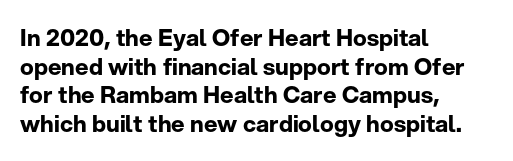
The image shows 23 px bold type, upright; set left-aligned, normal line spacing (1.25x), normal letter spacing, not underlined.
